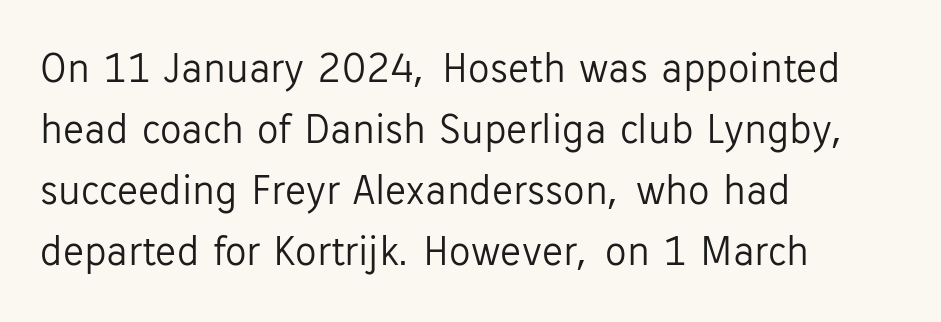
These lines are composed in type without serifs. There is no visible air inserted between adjacent glyphs. Vertical stems look standard width or narrower in stroke. The compositor pushed each line to the left boundary.
